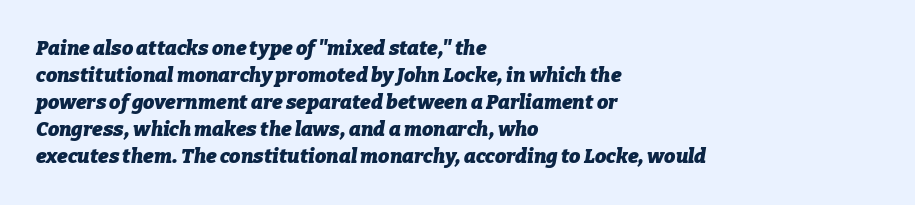
{"italic": "yes", "lean": "right", "slant_degrees": 9, "bold": "yes", "underline": "no", "align": "left", "line_spacing": "normal", "line_spacing_ratio": 1.35, "letter_spacing": "normal", "letter_spacing_em": 0.0, "glyph_px": 20}
